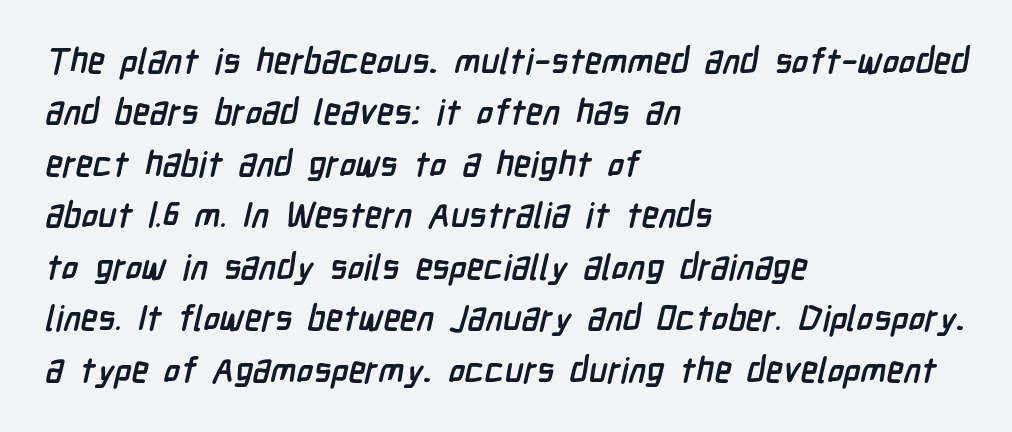
The typesetter chose a ragged-right arrangement here. In terms of letterform style, serifs are entirely absent. A bare baseline throughout the passage. Varying glyph widths throughout — classic text-font behaviour.
